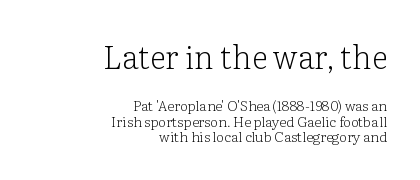
Q: Is the text bold? A: No.
Q: Is the text italic (slanted)? A: No, it is upright.
Q: Is the typeface a serif or a sans-serif typeface? A: Serif.
Q: Is the text underlined? A: No.
Q: How is the paragraph aligned? A: Right-aligned.
Q: Is the spacing between letters normal or unusually wide? A: Normal.
Q: Is the spacing between lines tight, normal or loose? A: Tight.
Q: Which block of text is set in a larger size, the first (top) or the second (bottom)? A: The first (top) one.
Q: Width (condensed, normal, or wide)? A: Normal.
Q: Stroke contrast? A: Low.
Q: x-height? A: Medium.
Q: Monospaced? A: No.
